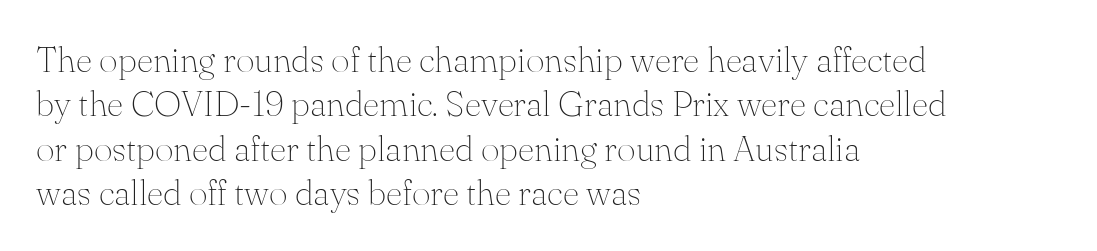
{"serif": "yes", "italic": "no", "bold": "no", "weight": "thin", "width": "normal", "stroke_contrast": "medium", "x_height": "small", "monospaced": "no", "underline": "no", "align": "left", "line_spacing_ratio": 1.23, "letter_spacing": "normal", "letter_spacing_em": 0.0, "glyph_px": 36}
